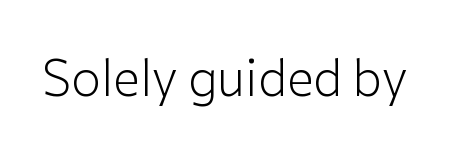
Ink coverage per letter is moderate at most. The glyphs are unaccompanied by any horizontal stroke below them. This is the regular roman posture of the typeface. Letter spacing: default.
